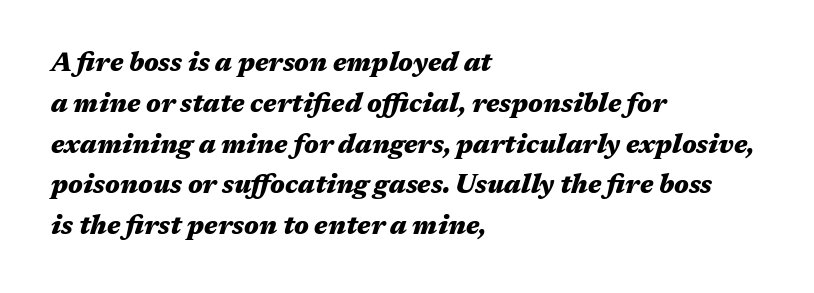
{"italic": "yes", "lean": "right", "slant_degrees": 17, "bold": "yes", "underline": "no", "align": "left", "line_spacing": "normal", "line_spacing_ratio": 1.57, "letter_spacing": "normal", "letter_spacing_em": 0.0, "glyph_px": 26}
